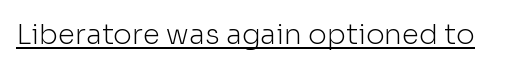
The image shows 28 px light sans-serif type, upright; set normal letter spacing, underlined; low stroke contrast and a medium x-height.
